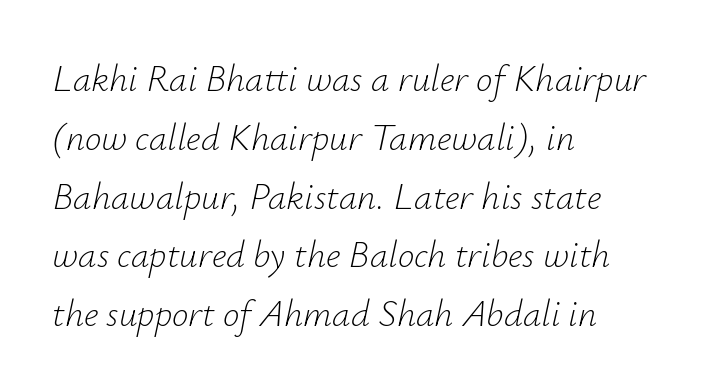
The image shows 37 px light type, italic (leaning right); set left-aligned, normal line spacing (1.59x), normal letter spacing, not underlined; low stroke contrast and a small x-height.
